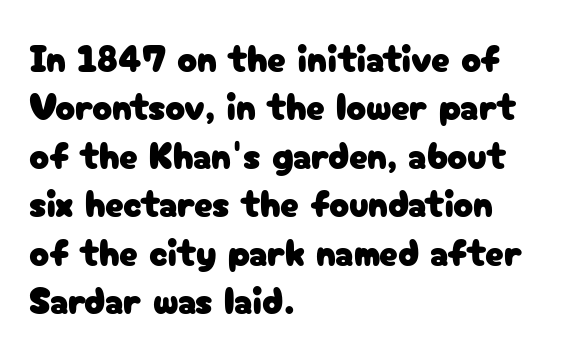
Q: Is the text italic (slanted)? A: No, it is upright.
Q: Is the typeface a serif or a sans-serif typeface? A: Sans-serif.
Q: Is the text underlined? A: No.
Q: How is the paragraph aligned? A: Left-aligned.
Q: Is the spacing between letters normal or unusually wide? A: Normal.
Q: Is the spacing between lines tight, normal or loose? A: Normal.
Q: Width (condensed, normal, or wide)? A: Normal.
Q: Stroke contrast? A: Low.
Q: x-height? A: Medium.
Q: Monospaced? A: No.
